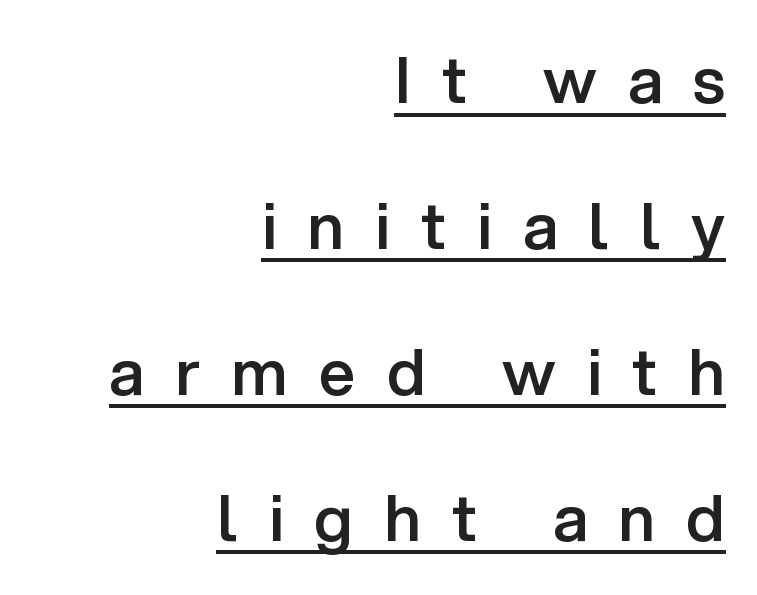
Character widths vary here, with narrow letters taking less room than wide ones. Slightly chunky letters — semibold, I'd say, not full bold. The lines in this sample share a right terminus and differ only in where they begin. If you measured baseline to baseline, you'd find a long distance.
